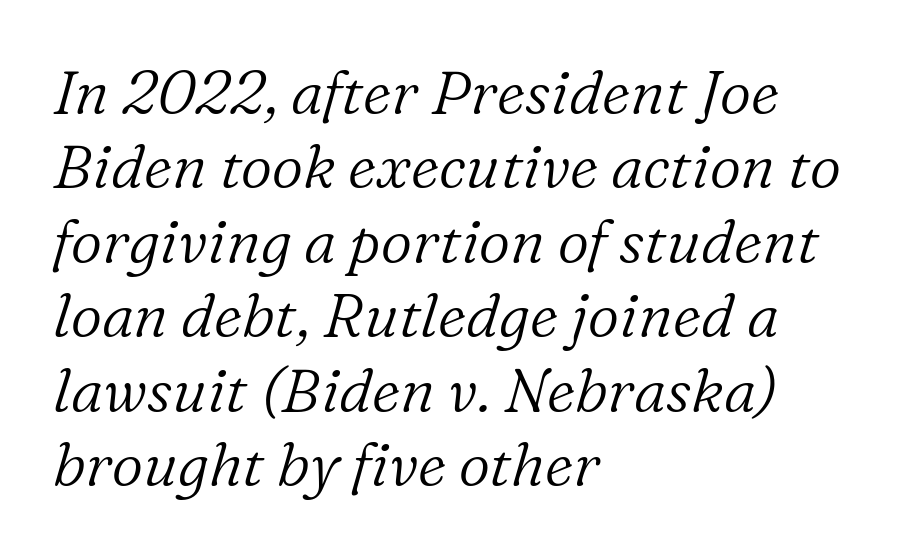
{"serif": "yes", "italic": "yes", "lean": "right", "slant_degrees": 16, "bold": "no", "weight": "light", "width": "normal", "stroke_contrast": "low", "x_height": "medium", "monospaced": "no", "underline": "no", "align": "left", "line_spacing_ratio": 1.22, "letter_spacing": "normal", "letter_spacing_em": 0.0, "glyph_px": 61}
